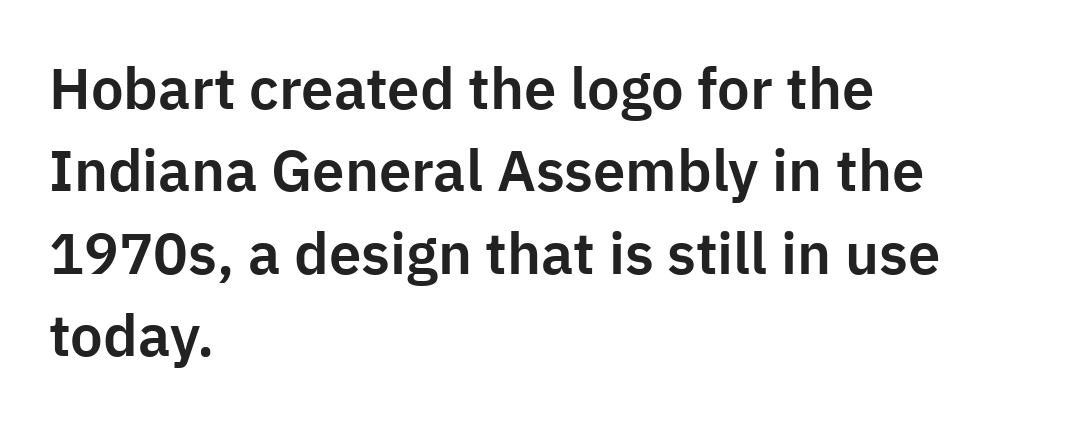
{"serif": "no", "italic": "no", "width": "normal", "stroke_contrast": "low", "x_height": "medium", "monospaced": "no", "underline": "no", "align": "left", "line_spacing": "normal", "line_spacing_ratio": 1.42, "letter_spacing": "normal", "letter_spacing_em": 0.0, "glyph_px": 58}
